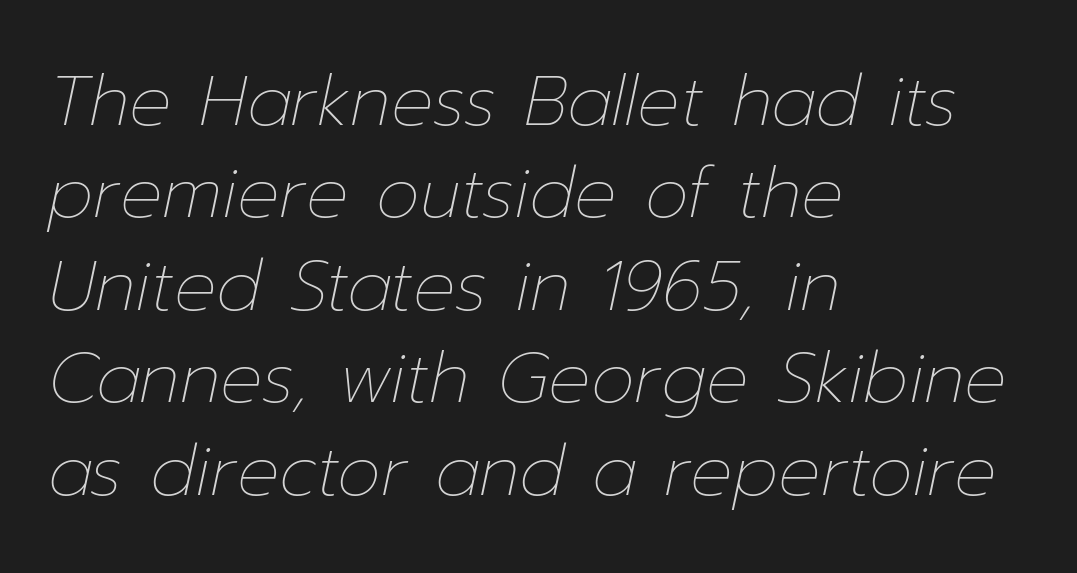
Each letter keeps its own natural width here, so spacing adapts to shape. Caption: face not bold, strokes unweighted. Line starts are locked; line ends wander. The vertical gap from one line to the next is medium. The space directly below the letters is spotless.
